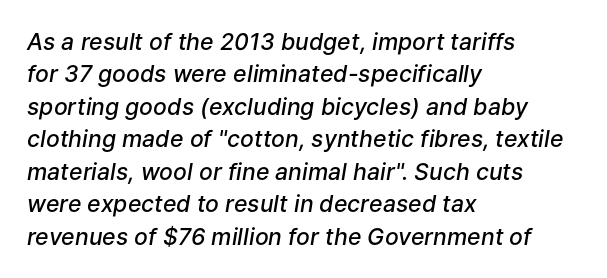
Is the type slanted? Yes — the strokes lean at a clear angle. Underline: absent. Caption: multi-line text, flush left, ragged right. These words are printed semibold, heavier than regular yet not bold. Tracking value appears to be zero — textbook default spacing. How would I describe the line gaps? Plain and ordinary.
